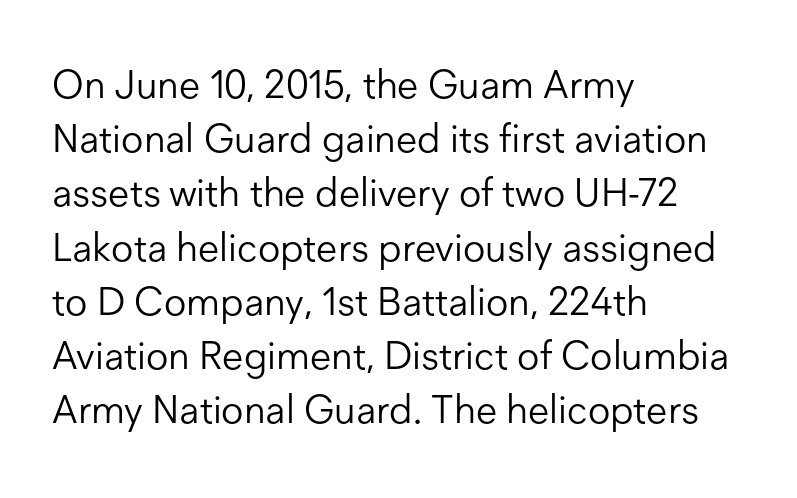
Each stroke keeps to a modest, everyday thickness or less. Left-aligned paragraph, ragged on the right. The leading is moderate, giving the passage an even texture. You can tell it's not italic because the verticals are truly vertical. Caption: standard tracking, unaltered. Words float on clear page, feet unadorned.
